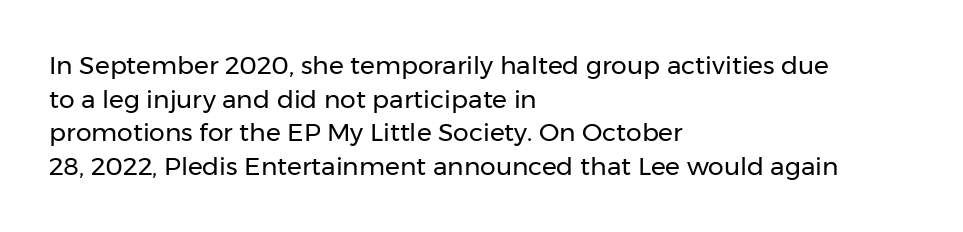
{"italic": "no", "bold": "no", "underline": "no", "align": "left", "line_spacing": "normal", "line_spacing_ratio": 1.35, "letter_spacing": "normal", "letter_spacing_em": 0.0, "glyph_px": 25}
